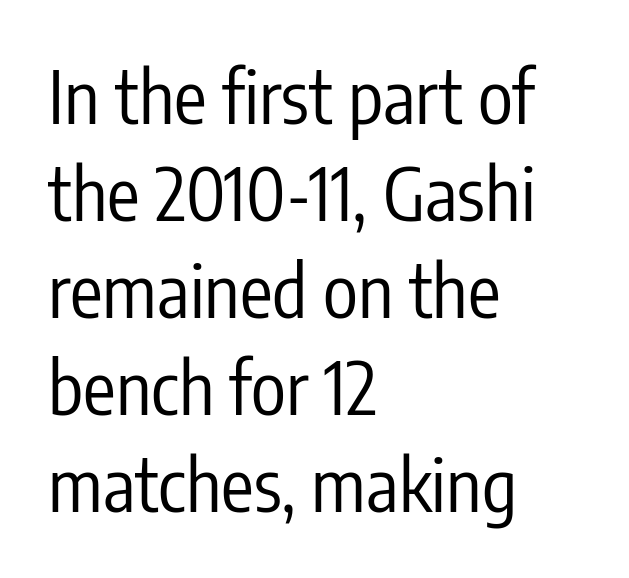
Q: Is the text bold? A: No.
Q: Is the text italic (slanted)? A: No, it is upright.
Q: Is the typeface a serif or a sans-serif typeface? A: Sans-serif.
Q: Is the text underlined? A: No.
Q: How is the paragraph aligned? A: Left-aligned.
Q: Is the spacing between letters normal or unusually wide? A: Normal.
Q: Is the spacing between lines tight, normal or loose? A: Normal.
Q: Width (condensed, normal, or wide)? A: Condensed.
Q: Stroke contrast? A: Low.
Q: x-height? A: Medium.
Q: Monospaced? A: No.
